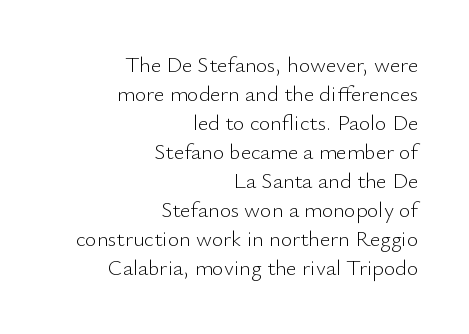
The image shows 22 px text type, upright; set right-aligned, normal line spacing (1.32x), normal letter spacing, not underlined.
